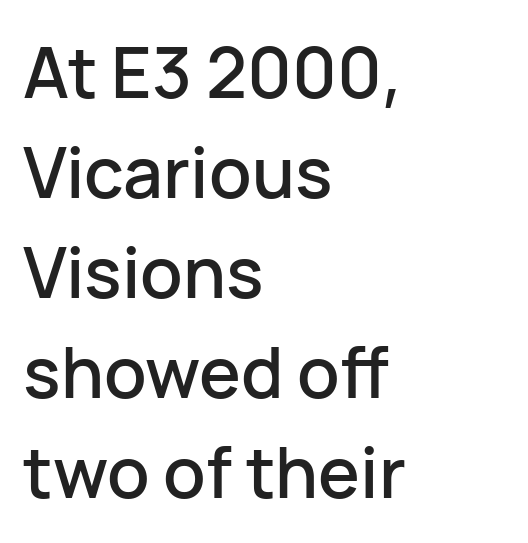
Q: Is the text italic (slanted)? A: No, it is upright.
Q: Is the typeface a serif or a sans-serif typeface? A: Sans-serif.
Q: Is the text underlined? A: No.
Q: How is the paragraph aligned? A: Left-aligned.
Q: Is the spacing between letters normal or unusually wide? A: Normal.
Q: Is the spacing between lines tight, normal or loose? A: Normal.
Q: Width (condensed, normal, or wide)? A: Normal.
Q: Stroke contrast? A: Low.
Q: x-height? A: Medium.
Q: Monospaced? A: No.
